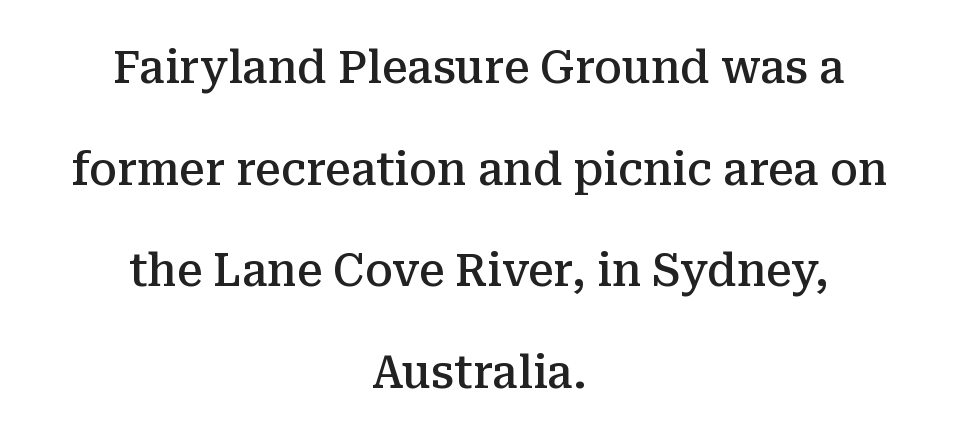
The image shows 45 px semibold serif type, upright; set centered, loose line spacing (2.26x), normal letter spacing, not underlined; medium stroke contrast and a medium x-height.
